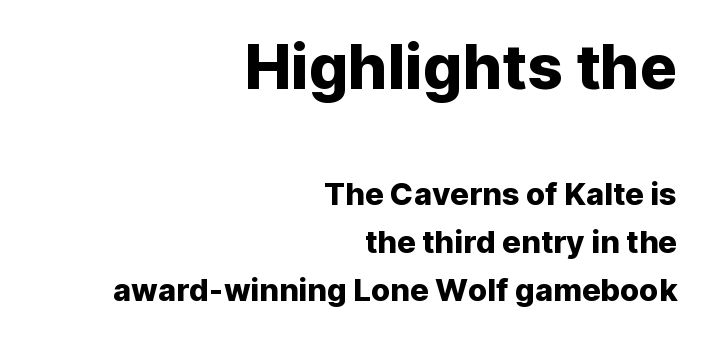
Size contrast runs from large at the top to small at the bottom. Proportional: the letters do not fall into vertical columns. The gaps between neighbouring characters are ordinary and unremarkable. If you drew a line through each stem, it would be perfectly vertical. Rows of type keep a routine distance in the vertical direction.
